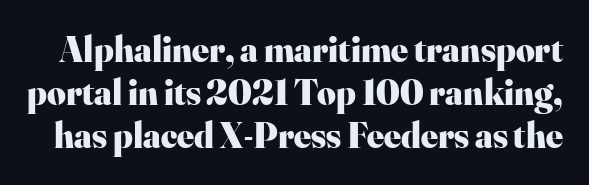
Q: Is the text bold? A: Yes.
Q: Is the text italic (slanted)? A: No, it is upright.
Q: Is the typeface a serif or a sans-serif typeface? A: Serif.
Q: Is the text underlined? A: No.
Q: Is the spacing between letters normal or unusually wide? A: Normal.
Q: Width (condensed, normal, or wide)? A: Normal.
Q: Stroke contrast? A: High.
Q: x-height? A: Small.
Q: Monospaced? A: No.
